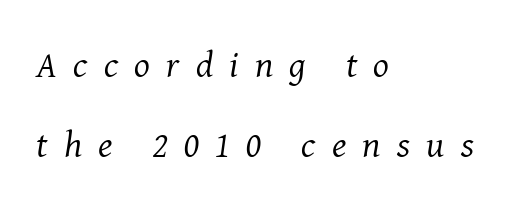
{"serif": "yes", "italic": "yes", "lean": "right", "slant_degrees": 8, "bold": "no", "weight": "regular", "width": "normal", "stroke_contrast": "medium", "x_height": "medium", "monospaced": "no", "underline": "no", "align": "left", "line_spacing": "loose", "line_spacing_ratio": 2.15, "letter_spacing": "wide", "letter_spacing_em": 0.44, "glyph_px": 37}
